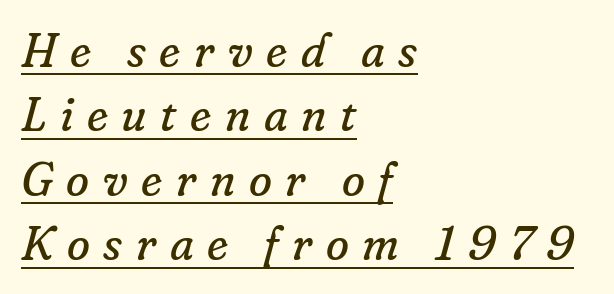
The compositor pushed each line to the left boundary. These lines sit exactly where default settings would place them. Each word looks stretched out because of the extra space between its letters. The passage shown is typed in a proportional face where columns would drift. A serif font was chosen for this passage.
